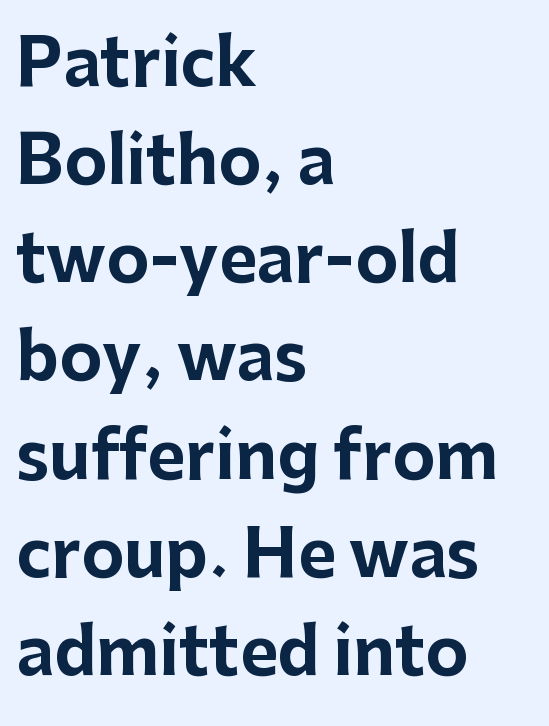
The image shows 65 px bold sans-serif type, upright; set left-aligned, normal line spacing (1.51x), normal letter spacing, not underlined; low stroke contrast and a medium x-height.
